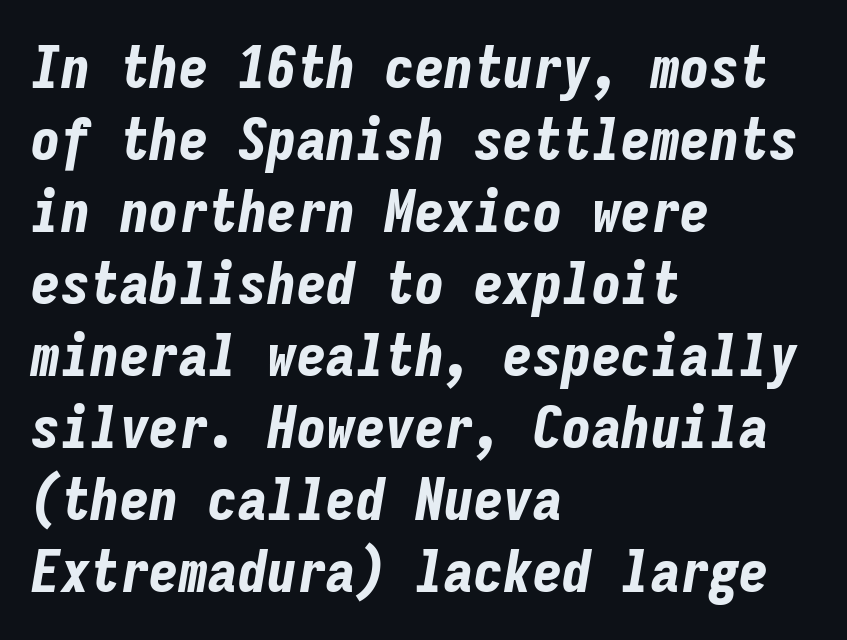
{"italic": "yes", "lean": "right", "slant_degrees": 9, "bold": "yes", "weight": "bold", "width": "condensed", "stroke_contrast": "low", "x_height": "medium", "monospaced": "yes", "underline": "no", "align": "left", "line_spacing_ratio": 1.22, "letter_spacing": "normal", "letter_spacing_em": 0.0, "glyph_px": 59}
